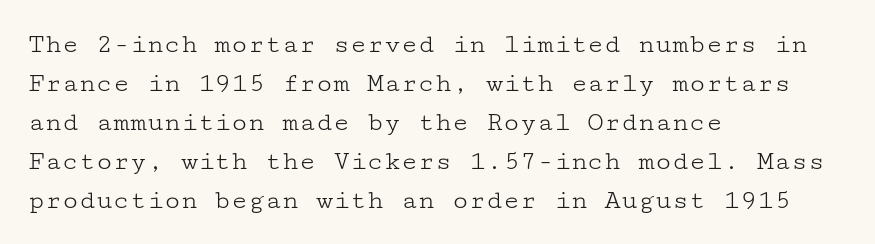
Q: Is the text bold? A: No.
Q: Is the text italic (slanted)? A: No, it is upright.
Q: Is the typeface a serif or a sans-serif typeface? A: Serif.
Q: Is the text underlined? A: No.
Q: How is the paragraph aligned? A: Left-aligned.
Q: Is the spacing between letters normal or unusually wide? A: Normal.
Q: Is the spacing between lines tight, normal or loose? A: Normal.
Q: Width (condensed, normal, or wide)? A: Wide.
Q: Stroke contrast? A: Low.
Q: x-height? A: Medium.
